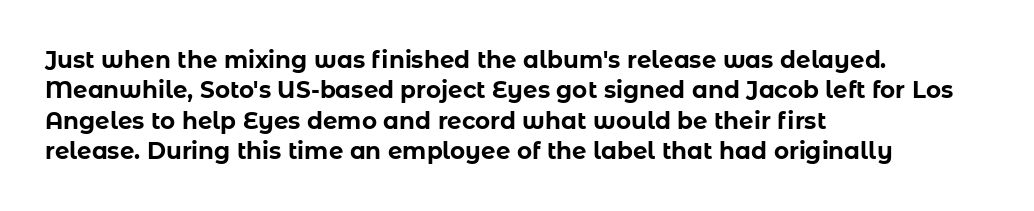
Q: Is the text bold? A: Yes.
Q: Is the text italic (slanted)? A: No, it is upright.
Q: Is the text underlined? A: No.
Q: How is the paragraph aligned? A: Left-aligned.
Q: Is the spacing between letters normal or unusually wide? A: Normal.
Q: Is the spacing between lines tight, normal or loose? A: Normal.
